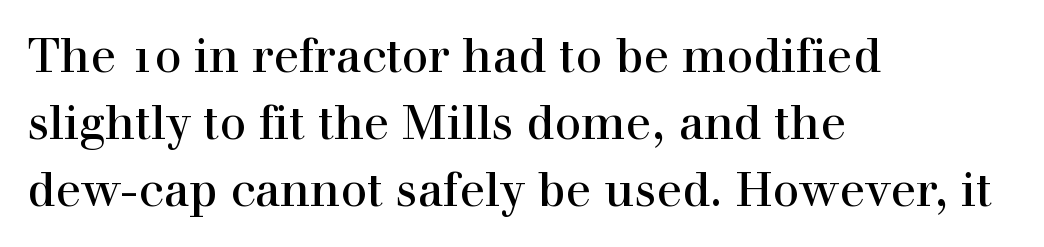
The image shows 47 px serif type, upright; set left-aligned, normal line spacing (1.43x), normal letter spacing, not underlined; a medium x-height.
